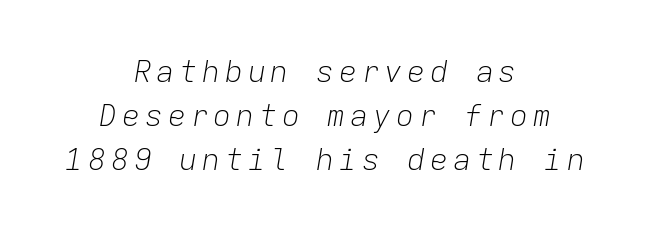
The image shows 30 px light type, italic (leaning right), monospaced; set centered, normal line spacing (1.46x), not underlined; low stroke contrast and a medium x-height.
